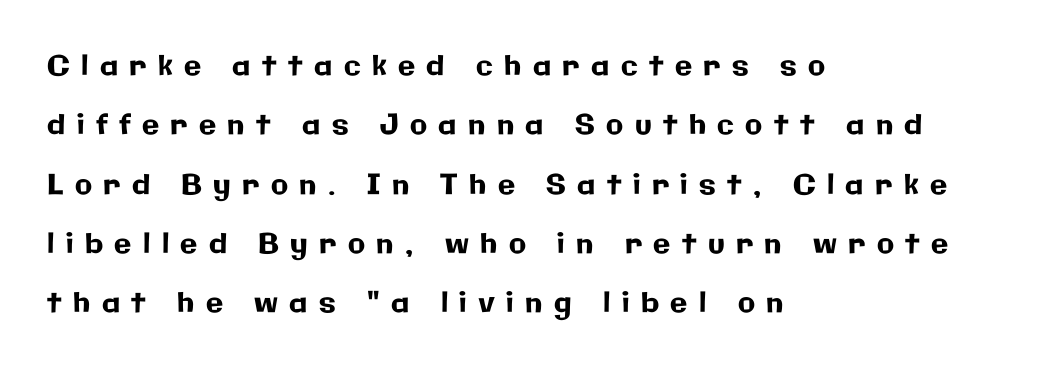
Q: Is the text italic (slanted)? A: No, it is upright.
Q: Is the typeface a serif or a sans-serif typeface? A: Sans-serif.
Q: Is the text underlined? A: No.
Q: How is the paragraph aligned? A: Left-aligned.
Q: Is the spacing between letters normal or unusually wide? A: Unusually wide.
Q: Is the spacing between lines tight, normal or loose? A: Loose.
Q: Width (condensed, normal, or wide)? A: Normal.
Q: Stroke contrast? A: Low.
Q: x-height? A: Medium.
Q: Monospaced? A: No.
